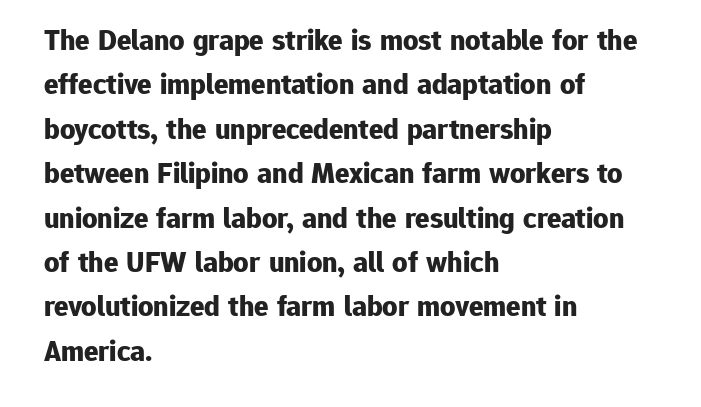
Q: Is the text bold? A: Yes.
Q: Is the text italic (slanted)? A: No, it is upright.
Q: Is the typeface a serif or a sans-serif typeface? A: Sans-serif.
Q: Is the text underlined? A: No.
Q: How is the paragraph aligned? A: Left-aligned.
Q: Is the spacing between letters normal or unusually wide? A: Normal.
Q: Is the spacing between lines tight, normal or loose? A: Normal.
Q: Width (condensed, normal, or wide)? A: Normal.
Q: Stroke contrast? A: Low.
Q: x-height? A: Medium.
Q: Monospaced? A: No.
